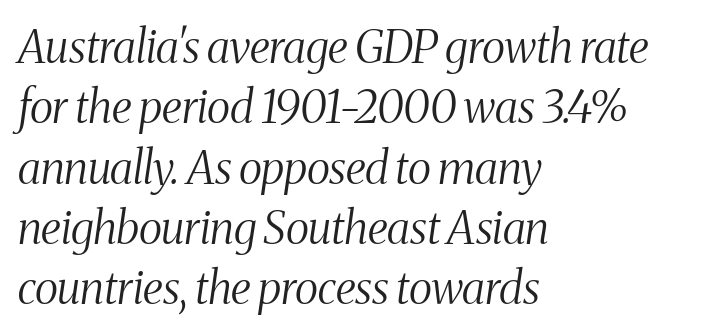
Q: Is the text bold? A: No.
Q: Is the text italic (slanted)? A: Yes, it leans right by about 8 degrees.
Q: Is the typeface a serif or a sans-serif typeface? A: Serif.
Q: Is the text underlined? A: No.
Q: How is the paragraph aligned? A: Left-aligned.
Q: Is the spacing between letters normal or unusually wide? A: Normal.
Q: Is the spacing between lines tight, normal or loose? A: Normal.
Q: Width (condensed, normal, or wide)? A: Condensed.
Q: Stroke contrast? A: Medium.
Q: x-height? A: Medium.
Q: Monospaced? A: No.
